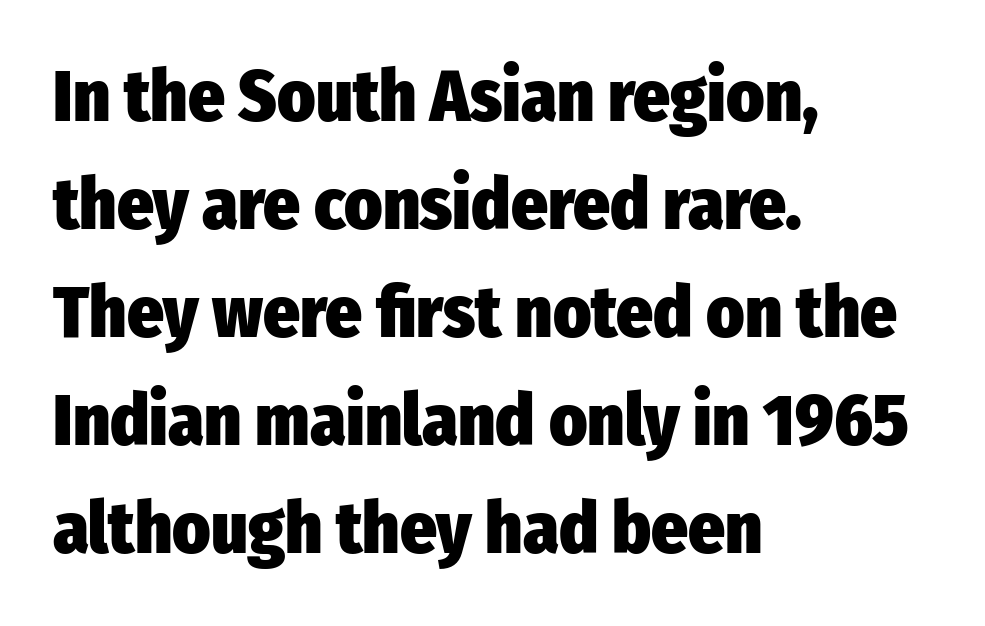
The image shows 72 px heavy, condensed sans-serif type, upright; set left-aligned, normal line spacing (1.5x), normal letter spacing, not underlined; low stroke contrast and a medium x-height.
